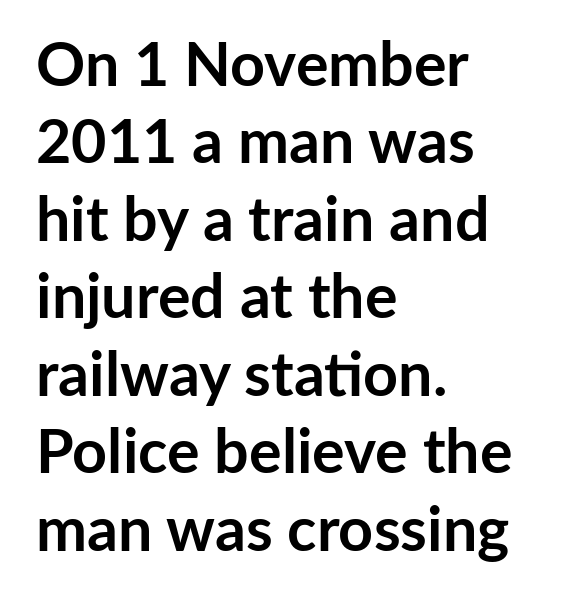
How are the letters spaced? Ordinarily, with no added tracking. Vertical strokes here are truly vertical. Character widths vary here, with narrow letters taking less room than wide ones. Rows of type keep a routine distance in the vertical direction. Does the weight exceed regular? Yes, all the way to bold.
